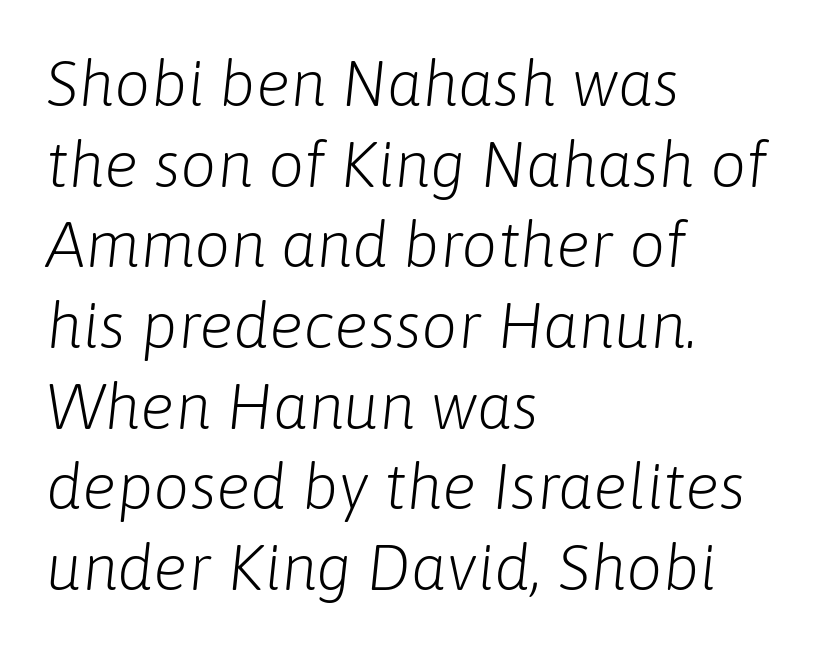
The image shows 64 px light type, italic (leaning right); set left-aligned, normal line spacing (1.26x), normal letter spacing, not underlined; low stroke contrast and a medium x-height.
